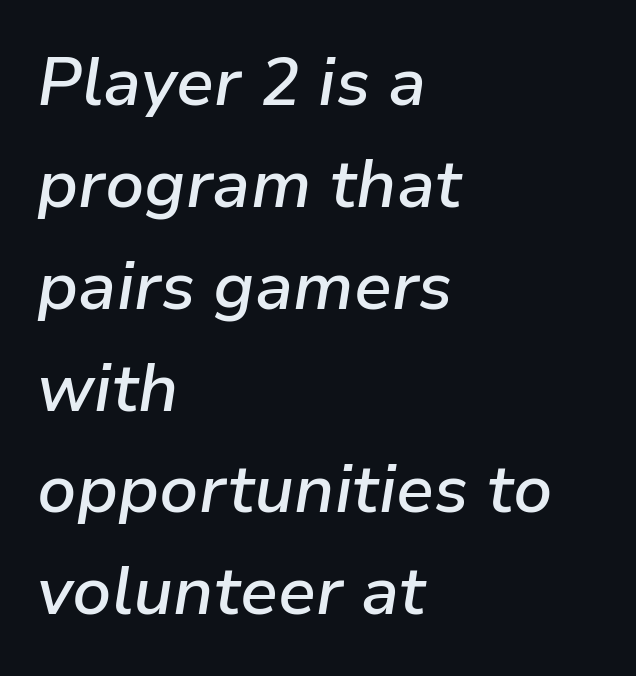
Descender tails drop into unmarked territory. An italicized treatment has been applied to the whole sample. The gaps between neighbouring characters are ordinary and unremarkable. Bold? Not quite — semibold, heavier than regular but stopping short. Summary of vertical rhythm: regular, with standard interline spacing.
